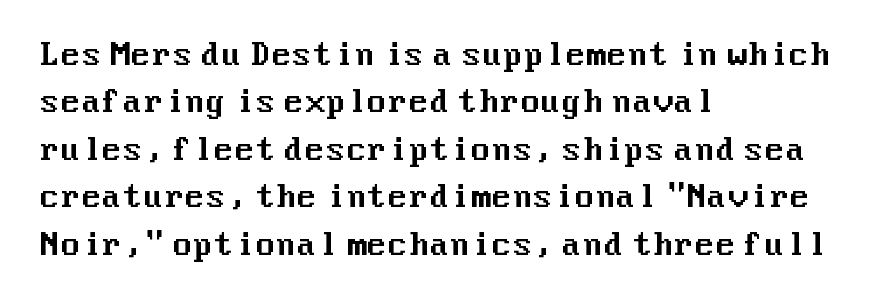
Q: Is the text italic (slanted)? A: No, it is upright.
Q: Is the typeface a serif or a sans-serif typeface? A: Sans-serif.
Q: Is the text underlined? A: No.
Q: How is the paragraph aligned? A: Left-aligned.
Q: Is the spacing between letters normal or unusually wide? A: Normal.
Q: Is the spacing between lines tight, normal or loose? A: Normal.
Q: Width (condensed, normal, or wide)? A: Normal.
Q: Stroke contrast? A: Medium.
Q: x-height? A: Medium.
